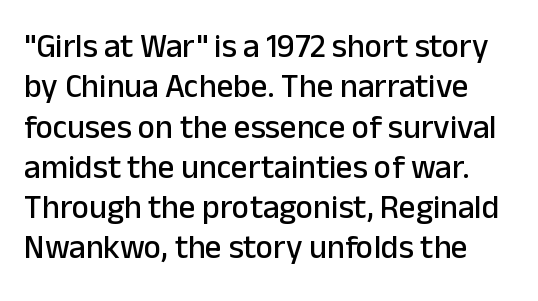
The image shows 33 px sans-serif type, upright; set line spacing 1.22x, normal letter spacing, not underlined; low stroke contrast and a medium x-height.
